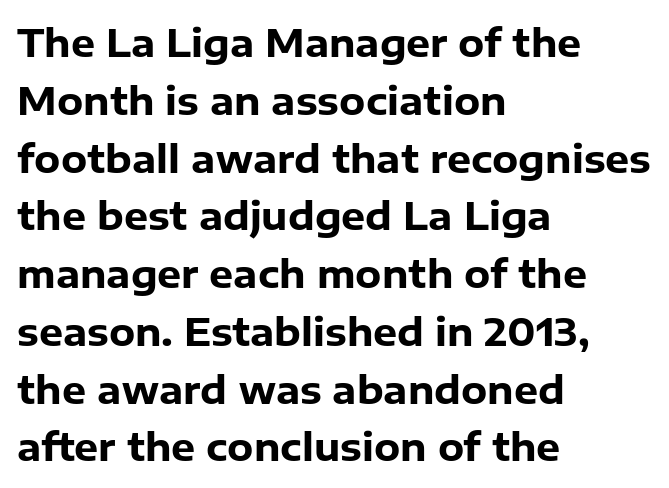
Q: Is the text bold? A: Yes.
Q: Is the text italic (slanted)? A: No, it is upright.
Q: Is the typeface a serif or a sans-serif typeface? A: Sans-serif.
Q: Is the text underlined? A: No.
Q: How is the paragraph aligned? A: Left-aligned.
Q: Is the spacing between letters normal or unusually wide? A: Normal.
Q: Is the spacing between lines tight, normal or loose? A: Normal.
Q: Width (condensed, normal, or wide)? A: Normal.
Q: Stroke contrast? A: Low.
Q: x-height? A: Medium.
Q: Monospaced? A: No.
